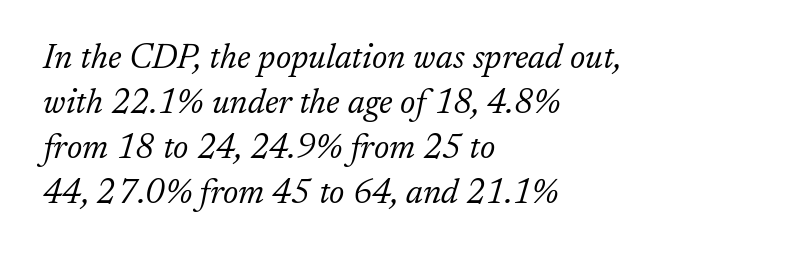
The glyphs are unaccompanied by any horizontal stroke below them. Is this a fixed-width face? No — the glyphs have proportional, varying widths. The letters are slanted; this is an italic face. Between one letter and the next there's only the usual sliver of space. Unbolded letterforms with no extra heft.
